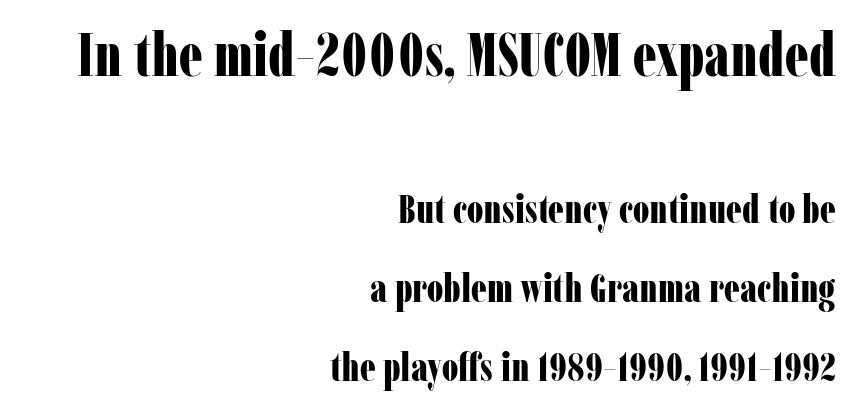
Q: Is the text bold? A: Yes.
Q: Is the text italic (slanted)? A: No, it is upright.
Q: Is the typeface a serif or a sans-serif typeface? A: Serif.
Q: Is the text underlined? A: No.
Q: How is the paragraph aligned? A: Right-aligned.
Q: Is the spacing between letters normal or unusually wide? A: Normal.
Q: Is the spacing between lines tight, normal or loose? A: Loose.
Q: Which block of text is set in a larger size, the first (top) or the second (bottom)? A: The first (top) one.
Q: Width (condensed, normal, or wide)? A: Condensed.
Q: Stroke contrast? A: Low.
Q: x-height? A: Medium.
Q: Monospaced? A: No.
